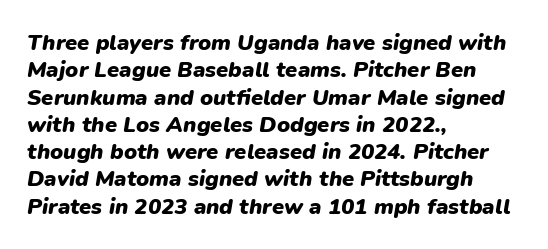
The image shows 22 px bold type, italic (leaning right); set left-aligned, line spacing 1.24x, normal letter spacing, not underlined.
